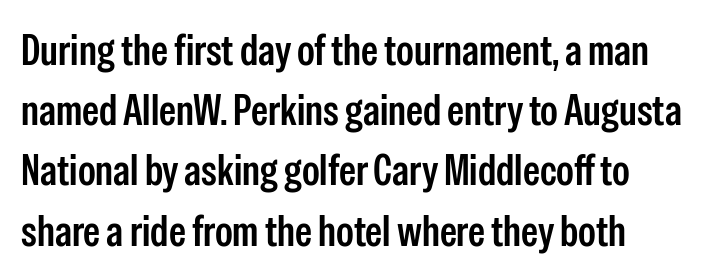
Summary of weight: moderately heavy, a semibold. You could not count columns in this text — the font is proportionally spaced. Unmarked baselines from the first word to the last. Rows of type keep a routine distance in the vertical direction. The type family on display is of the sans-serif kind. A typesetter would call this zero additional tracking.
